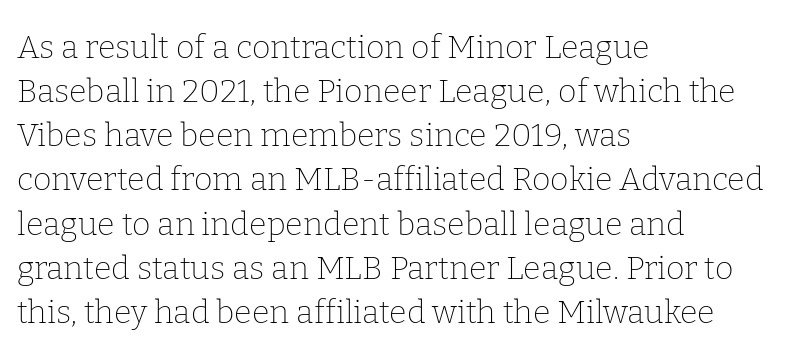
The image shows 32 px thin serif type, upright; set left-aligned, normal line spacing (1.38x), normal letter spacing, not underlined; low stroke contrast and a medium x-height.
